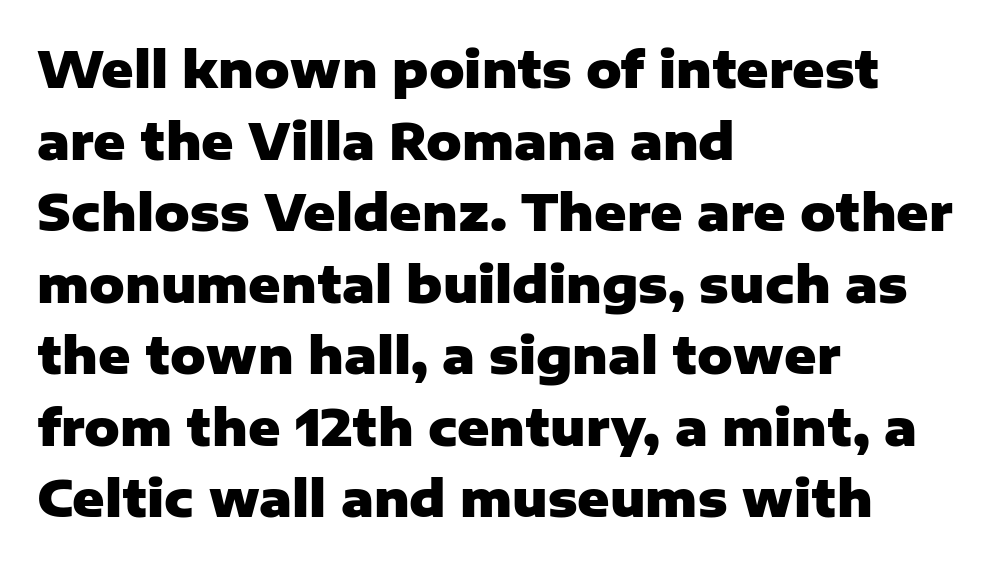
The image shows 49 px heavy sans-serif type, upright; set left-aligned, normal line spacing (1.46x), normal letter spacing, not underlined; low stroke contrast and a medium x-height.
